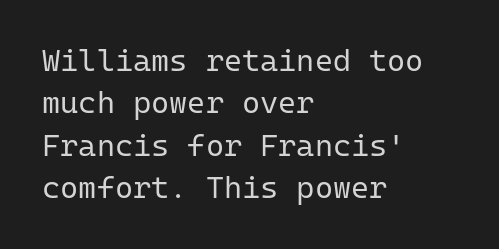
Q: Is the text bold? A: No.
Q: Is the text italic (slanted)? A: No, it is upright.
Q: Is the typeface a serif or a sans-serif typeface? A: Sans-serif.
Q: Is the text underlined? A: No.
Q: How is the paragraph aligned? A: Left-aligned.
Q: Is the spacing between letters normal or unusually wide? A: Normal.
Q: Is the spacing between lines tight, normal or loose? A: Normal.
Q: Width (condensed, normal, or wide)? A: Normal.
Q: Stroke contrast? A: Low.
Q: x-height? A: Medium.
Q: Monospaced? A: Yes.
